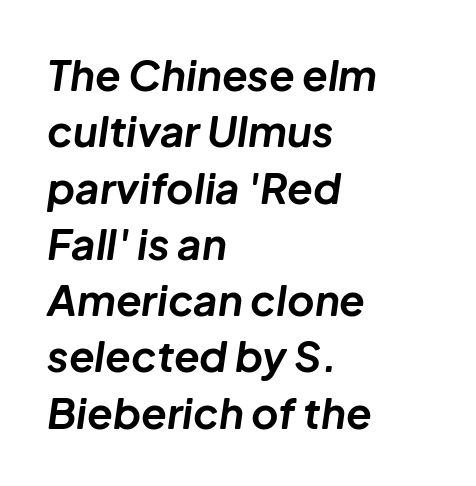
{"italic": "yes", "lean": "right", "slant_degrees": 8, "bold": "yes", "weight": "bold", "width": "normal", "stroke_contrast": "low", "x_height": "medium", "monospaced": "no", "underline": "no", "align": "left", "line_spacing": "normal", "line_spacing_ratio": 1.34, "letter_spacing": "normal", "letter_spacing_em": 0.0, "glyph_px": 42}
